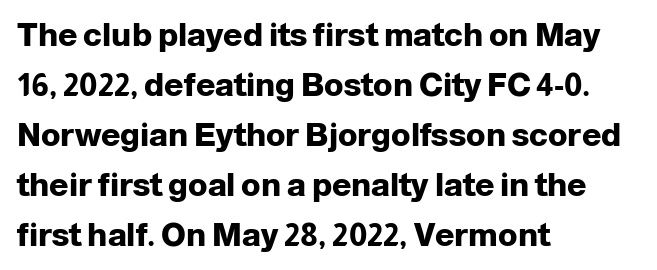
The image shows 32 px heavy sans-serif type, upright; set left-aligned, normal line spacing (1.56x), normal letter spacing, not underlined; low stroke contrast and a medium x-height.
